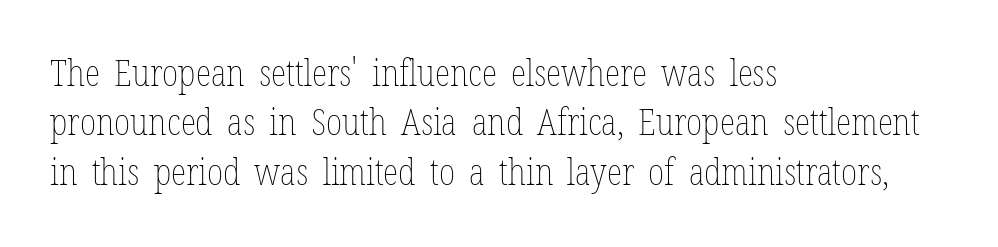
A typesetter would mark this as roman, not italic. Observe the ordinary spacing: letters are neighbours, not strangers. These glyphs show unthickened strokes, regular width or finer. This rendering uses left alignment, leaving the right contour irregular. Notice how descenders clear the ascenders below comfortably — that's standard leading.
